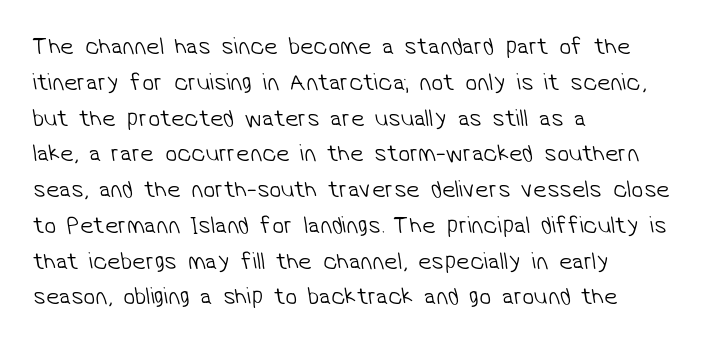
The weight tops out at a normal text grade. Rows of type keep a routine distance in the vertical direction. Underlining? Definitely not there. You could call the tracking neutral — neither tight nor loose.
